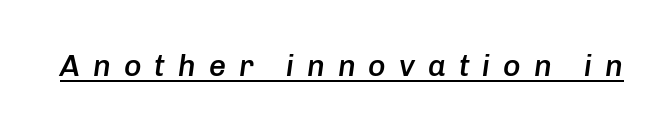
The image shows 30 px semibold type, italic (leaning right); set unusually wide letter spacing (+0.43 em), underlined; low stroke contrast and a medium x-height.
